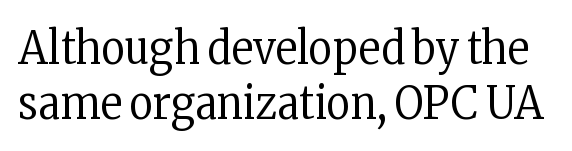
{"serif": "yes", "italic": "no", "bold": "no", "weight": "regular", "width": "condensed", "stroke_contrast": "low", "x_height": "medium", "monospaced": "no", "underline": "no", "line_spacing_ratio": 1.2, "letter_spacing": "normal", "letter_spacing_em": 0.0, "glyph_px": 46}
